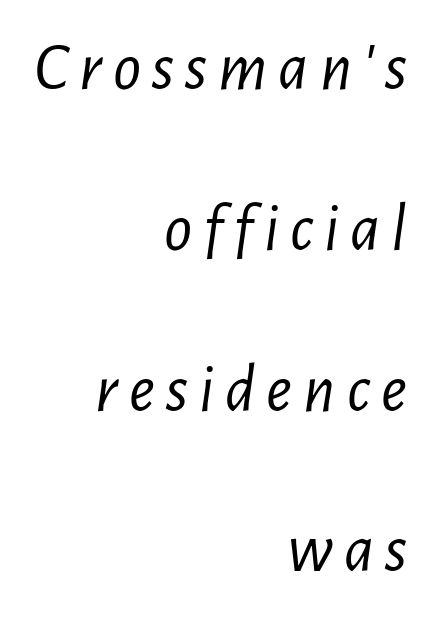
Q: Is the text bold? A: No.
Q: Is the text italic (slanted)? A: Yes, it leans right by about 7 degrees.
Q: Is the text underlined? A: No.
Q: How is the paragraph aligned? A: Right-aligned.
Q: Is the spacing between lines tight, normal or loose? A: Loose.
Q: Width (condensed, normal, or wide)? A: Condensed.
Q: Stroke contrast? A: Low.
Q: x-height? A: Medium.
Q: Monospaced? A: No.
